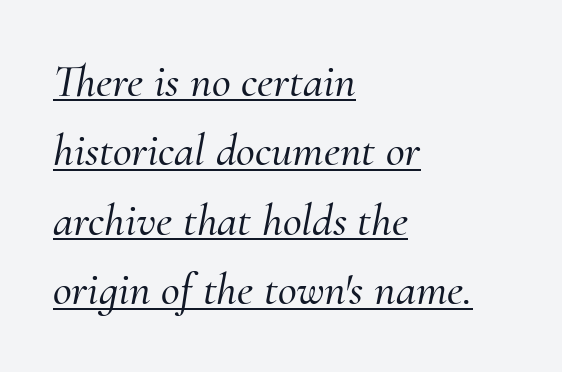
To sum up the face: it has serifs. This sample is left-justified, so line endings fall wherever the words run out. You could not count columns in this text — the font is proportionally spaced. Spacing between characters is what you'd get straight out of the box.
